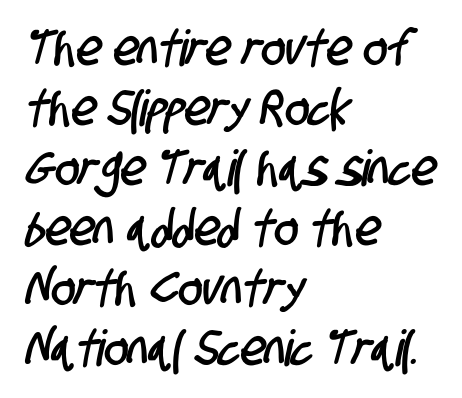
The image shows 50 px condensed sans-serif type; set left-aligned, line spacing 1.2x, normal letter spacing, not underlined; low stroke contrast and a large x-height.
